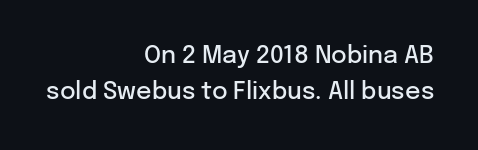
The lines in this sample share a right terminus and differ only in where they begin. Typographic density is moderately raised because the face is semibold. In terms of leading, this rendering sits right in the middle. The lettering stays uniformly vertical, giving the passage a roman look. Beneath every word, the page is bare. Tracking value appears to be zero — textbook default spacing.
